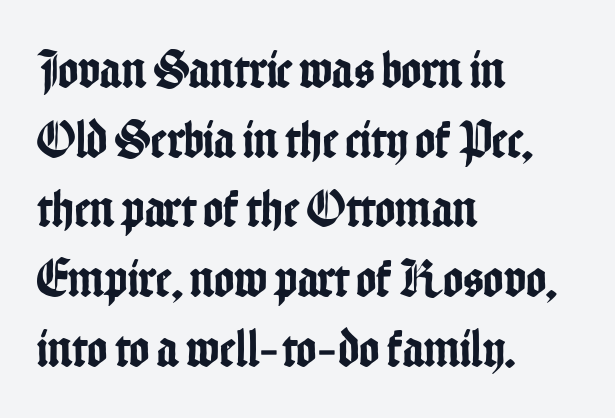
Q: Is the text italic (slanted)? A: No, it is upright.
Q: Is the typeface a serif or a sans-serif typeface? A: Sans-serif.
Q: Is the text underlined? A: No.
Q: How is the paragraph aligned? A: Left-aligned.
Q: Is the spacing between letters normal or unusually wide? A: Normal.
Q: Is the spacing between lines tight, normal or loose? A: Normal.
Q: Width (condensed, normal, or wide)? A: Condensed.
Q: Stroke contrast? A: Low.
Q: x-height? A: Medium.
Q: Monospaced? A: No.
